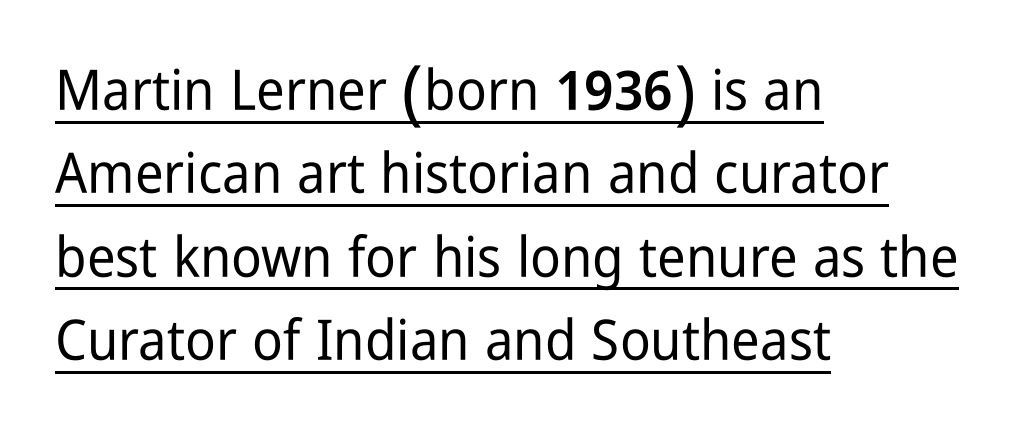
Q: Is the text italic (slanted)? A: No, it is upright.
Q: Is the typeface a serif or a sans-serif typeface? A: Sans-serif.
Q: Is the text underlined? A: Yes.
Q: How is the paragraph aligned? A: Left-aligned.
Q: Is the spacing between letters normal or unusually wide? A: Normal.
Q: Is the spacing between lines tight, normal or loose? A: Normal.
Q: Width (condensed, normal, or wide)? A: Condensed.
Q: Stroke contrast? A: Low.
Q: x-height? A: Medium.
Q: Monospaced? A: No.
